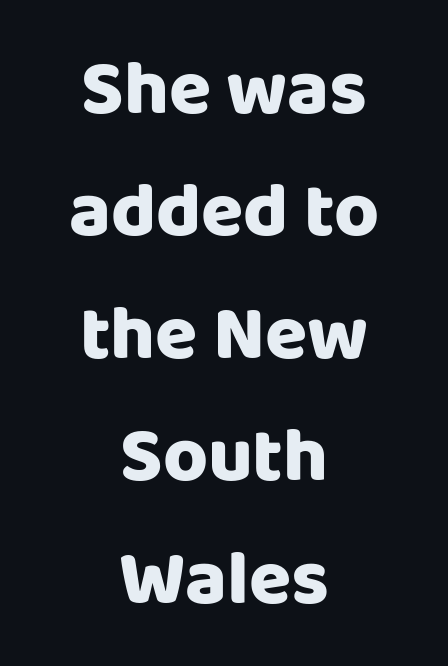
Visually the block forms a symmetrical silhouette, jagged on both flanks. If you measured baseline to baseline, you'd find a middling distance. The face used here is rendered with its standard letterfit. In terms of letterform style, serifs are entirely absent. Posture: upright roman.
